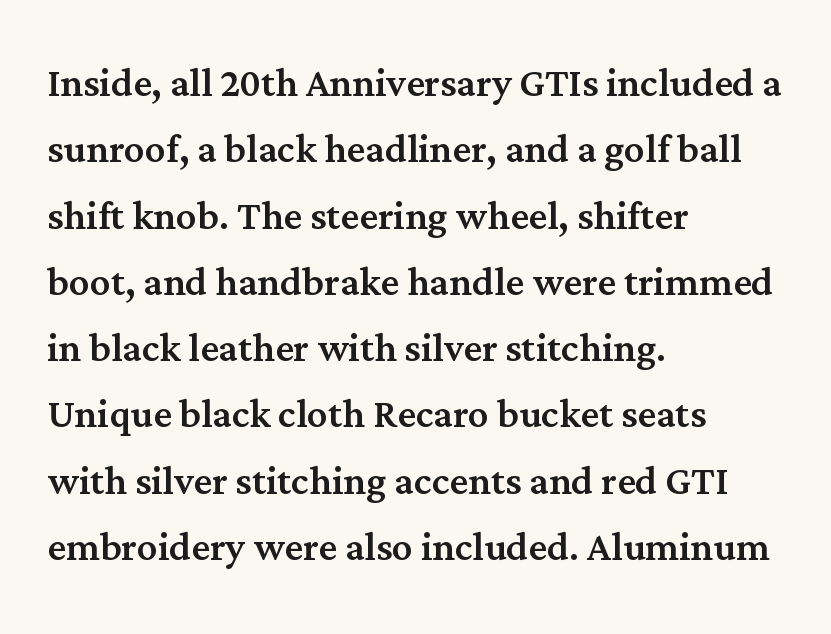
Q: Is the text italic (slanted)? A: No, it is upright.
Q: Is the typeface a serif or a sans-serif typeface? A: Serif.
Q: Is the text underlined? A: No.
Q: How is the paragraph aligned? A: Left-aligned.
Q: Is the spacing between letters normal or unusually wide? A: Normal.
Q: Is the spacing between lines tight, normal or loose? A: Normal.
Q: Width (condensed, normal, or wide)? A: Normal.
Q: Stroke contrast? A: Medium.
Q: x-height? A: Medium.
Q: Monospaced? A: No.
